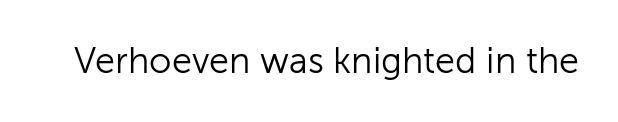
Each letter's strokes conclude bluntly, with no projecting serifs. Does the lettering tilt? It doesn't — this is upright. These lines are rendered in a variable-pitch font. The space directly below the letters is spotless.
